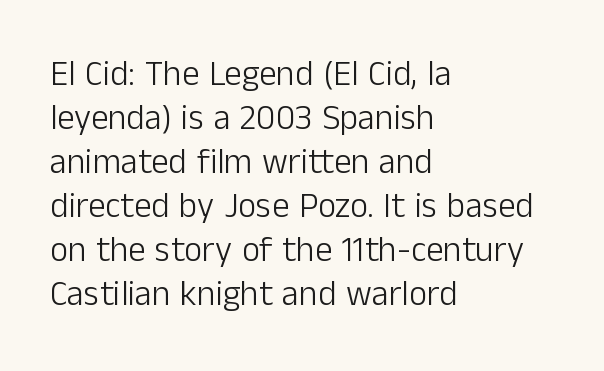
{"serif": "no", "italic": "no", "bold": "no", "weight": "light", "width": "normal", "stroke_contrast": "low", "x_height": "medium", "monospaced": "no", "underline": "no", "align": "left", "line_spacing": "normal", "line_spacing_ratio": 1.26, "letter_spacing": "normal", "letter_spacing_em": 0.0, "glyph_px": 35}
